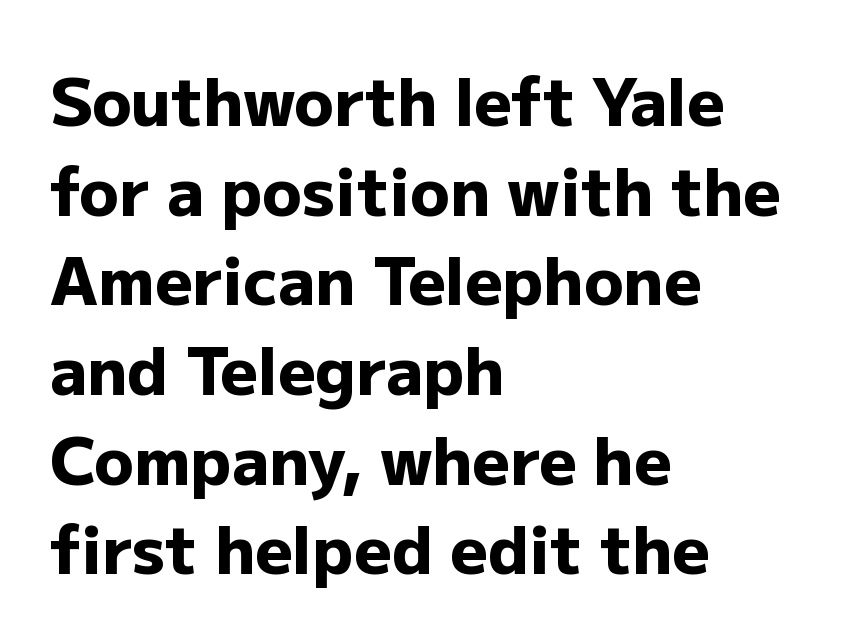
The image shows 65 px heavy sans-serif type, upright; set left-aligned, normal line spacing (1.38x), normal letter spacing, not underlined; low stroke contrast and a medium x-height.
